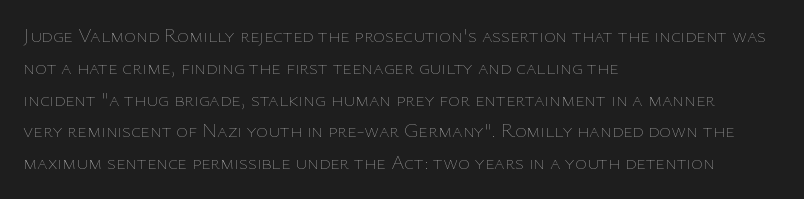
{"italic": "no", "bold": "no", "underline": "no", "align": "left", "line_spacing": "normal", "line_spacing_ratio": 1.59, "letter_spacing": "normal", "letter_spacing_em": 0.0, "glyph_px": 20}
